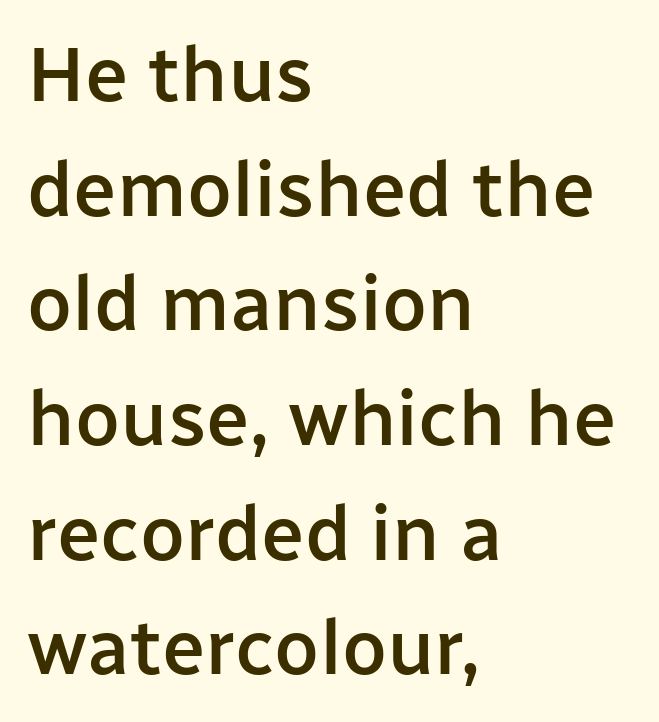
Q: Is the text bold? A: Semi-bold.
Q: Is the text italic (slanted)? A: No, it is upright.
Q: Is the typeface a serif or a sans-serif typeface? A: Sans-serif.
Q: Is the text underlined? A: No.
Q: How is the paragraph aligned? A: Left-aligned.
Q: Is the spacing between letters normal or unusually wide? A: Normal.
Q: Is the spacing between lines tight, normal or loose? A: Normal.
Q: Width (condensed, normal, or wide)? A: Normal.
Q: Stroke contrast? A: Low.
Q: x-height? A: Medium.
Q: Monospaced? A: No.
